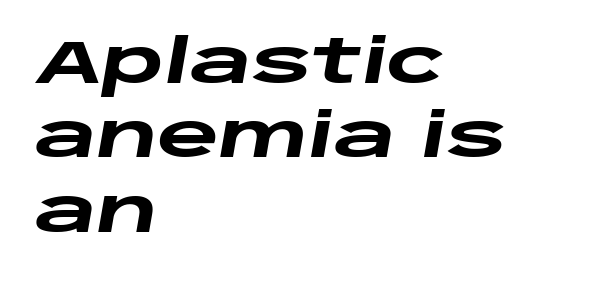
The image shows 60 px heavy, wide type, italic (leaning right); set left-aligned, line spacing 1.24x, normal letter spacing, not underlined; low stroke contrast and a large x-height.
